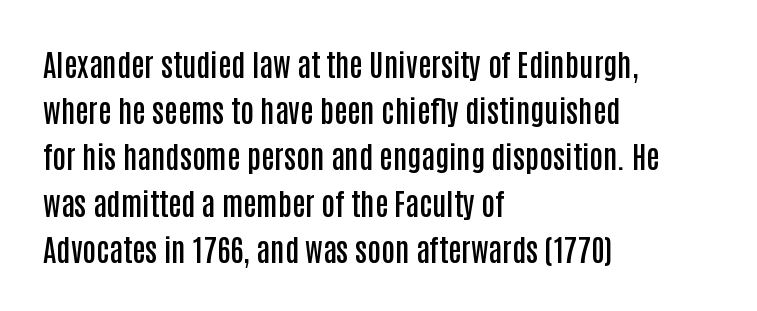
The image shows 30 px semibold, condensed sans-serif type, upright; set left-aligned, normal line spacing (1.54x), normal letter spacing, not underlined; low stroke contrast and a large x-height.
